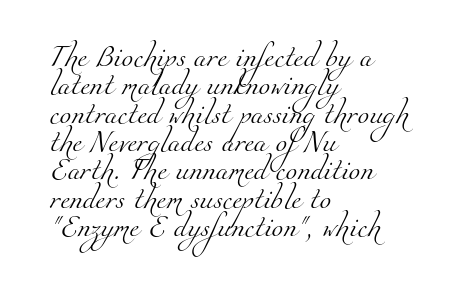
{"bold": "no", "underline": "no", "align": "left", "line_spacing": "normal", "line_spacing_ratio": 1.35, "letter_spacing": "normal", "letter_spacing_em": 0.0, "glyph_px": 21}
